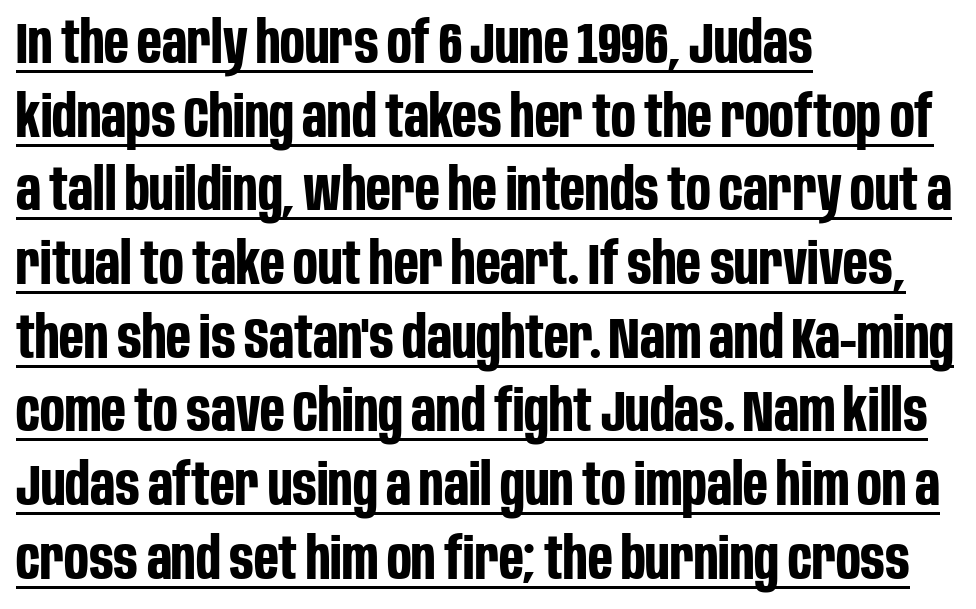
The image shows 58 px bold, condensed sans-serif type, upright; set left-aligned, normal line spacing (1.27x), normal letter spacing, underlined; low stroke contrast and a large x-height.
